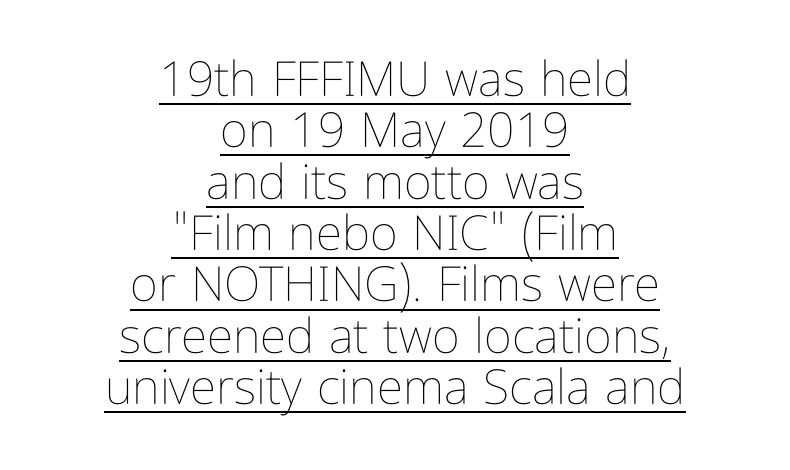
{"italic": "no", "bold": "no", "weight": "thin", "width": "condensed", "stroke_contrast": "low", "x_height": "medium", "monospaced": "no", "underline": "yes", "align": "center", "line_spacing": "tight", "line_spacing_ratio": 1.07, "letter_spacing": "normal", "letter_spacing_em": 0.0, "glyph_px": 48}
